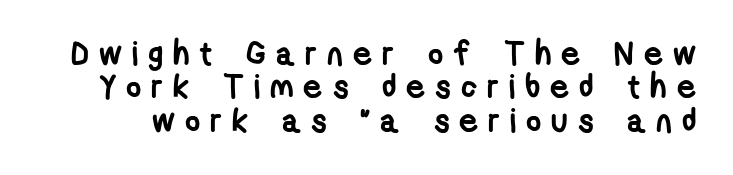
The gap between lines stays unmarked. The passage shown is emphatically bold. Reading down the column, the eye jumps only a short way to each next line. Glyph-to-glyph distance is far greater than everyday printed text.
